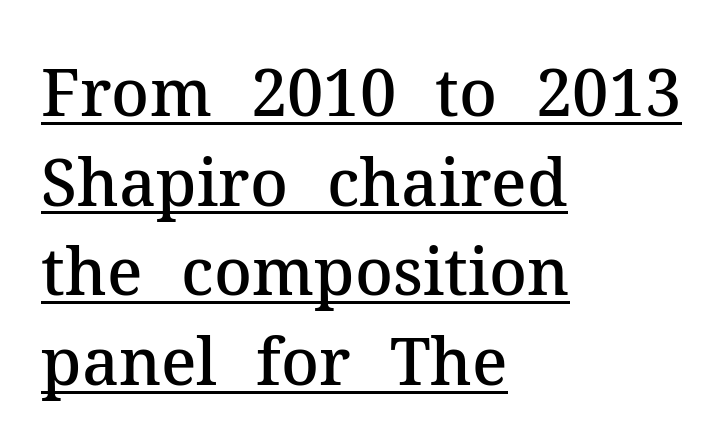
{"serif": "yes", "italic": "no", "bold": "semi", "weight": "semibold", "width": "normal", "stroke_contrast": "medium", "x_height": "medium", "monospaced": "no", "underline": "yes", "align": "left", "line_spacing": "normal", "line_spacing_ratio": 1.38, "letter_spacing": "normal", "letter_spacing_em": 0.0, "glyph_px": 65}
